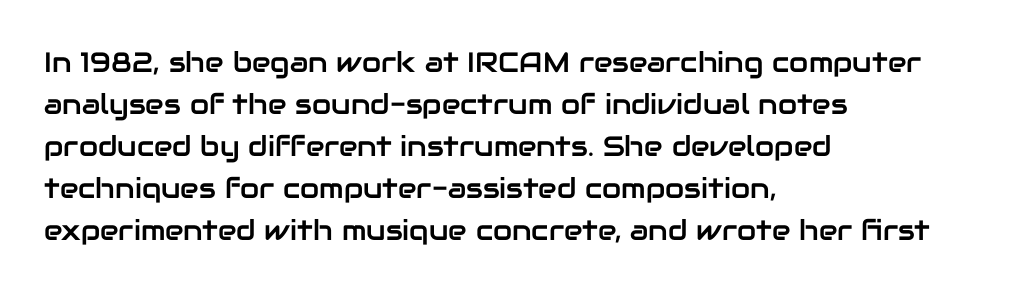
Q: Is the text italic (slanted)? A: No, it is upright.
Q: Is the typeface a serif or a sans-serif typeface? A: Sans-serif.
Q: Is the text underlined? A: No.
Q: How is the paragraph aligned? A: Left-aligned.
Q: Is the spacing between letters normal or unusually wide? A: Normal.
Q: Is the spacing between lines tight, normal or loose? A: Normal.
Q: Width (condensed, normal, or wide)? A: Normal.
Q: Stroke contrast? A: Low.
Q: x-height? A: Medium.
Q: Monospaced? A: No.
